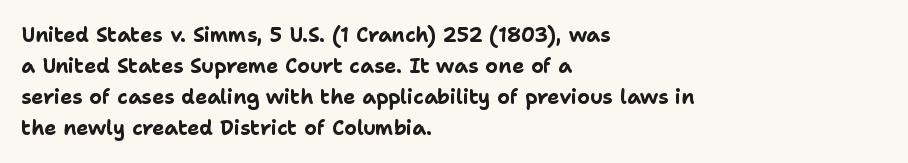
The image shows 20 px bold type, upright; set left-aligned, normal line spacing (1.55x), normal letter spacing, not underlined.
